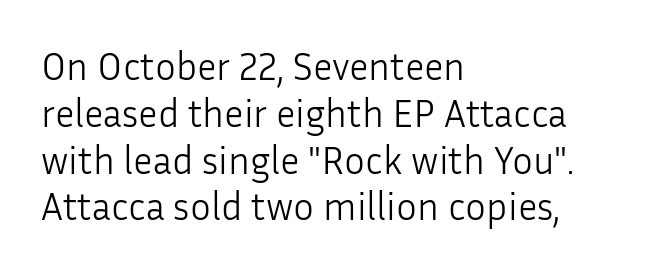
Q: Is the text bold? A: No.
Q: Is the text italic (slanted)? A: No, it is upright.
Q: Is the typeface a serif or a sans-serif typeface? A: Sans-serif.
Q: Is the text underlined? A: No.
Q: How is the paragraph aligned? A: Left-aligned.
Q: Is the spacing between letters normal or unusually wide? A: Normal.
Q: Width (condensed, normal, or wide)? A: Normal.
Q: Stroke contrast? A: Low.
Q: x-height? A: Medium.
Q: Monospaced? A: No.
